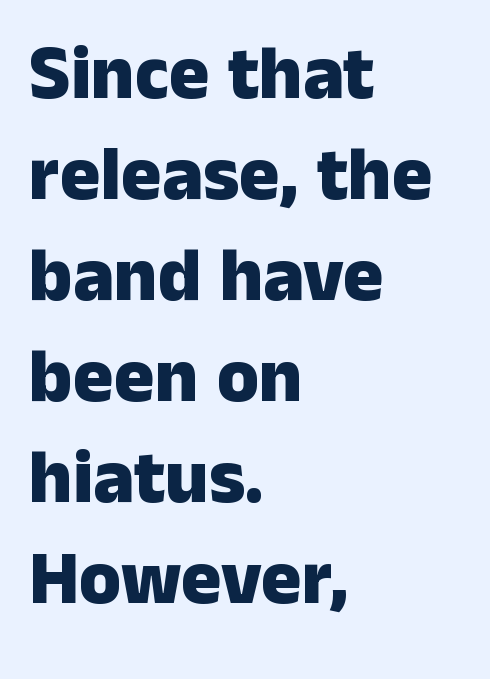
Q: Is the text bold? A: Yes.
Q: Is the text italic (slanted)? A: No, it is upright.
Q: Is the typeface a serif or a sans-serif typeface? A: Sans-serif.
Q: Is the text underlined? A: No.
Q: How is the paragraph aligned? A: Left-aligned.
Q: Is the spacing between letters normal or unusually wide? A: Normal.
Q: Is the spacing between lines tight, normal or loose? A: Normal.
Q: Width (condensed, normal, or wide)? A: Normal.
Q: Stroke contrast? A: Low.
Q: x-height? A: Medium.
Q: Monospaced? A: No.
